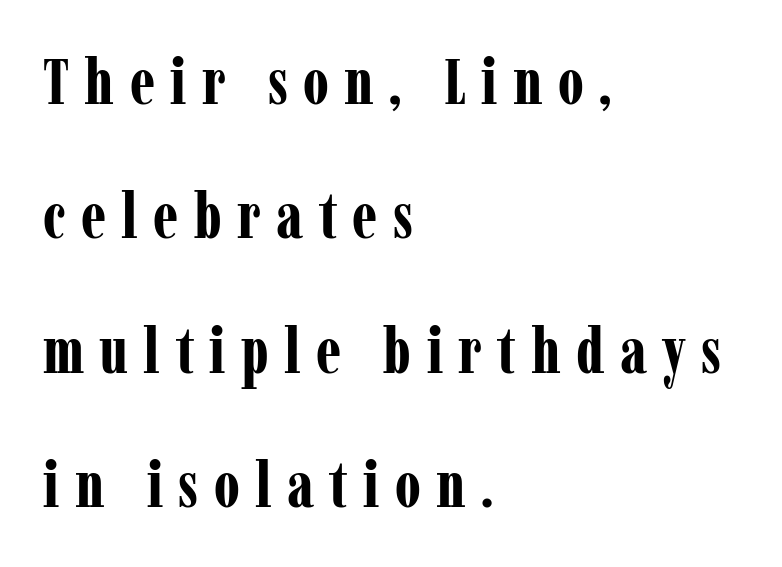
Q: Is the text bold? A: Yes.
Q: Is the text italic (slanted)? A: No, it is upright.
Q: Is the typeface a serif or a sans-serif typeface? A: Serif.
Q: Is the text underlined? A: No.
Q: How is the paragraph aligned? A: Left-aligned.
Q: Is the spacing between letters normal or unusually wide? A: Unusually wide.
Q: Is the spacing between lines tight, normal or loose? A: Loose.
Q: Width (condensed, normal, or wide)? A: Condensed.
Q: Stroke contrast? A: Low.
Q: x-height? A: Medium.
Q: Monospaced? A: No.
